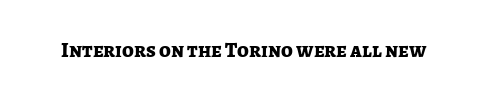
The letterforms sit shoulder to shoulder at normal distance. These lines were composed using upright roman letters. Check the space under the baseline: it is left empty. The sample has been set heavy, in full bold.
